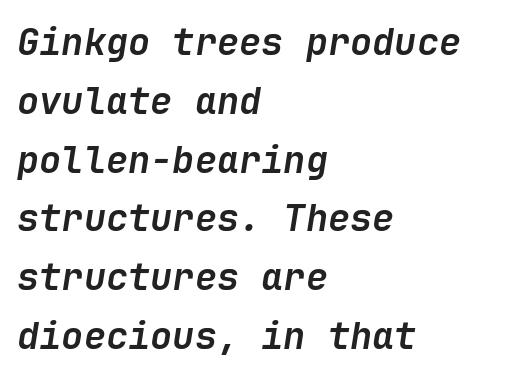
The space between consecutive lines is moderate. The lettering tilts uniformly, giving the passage an italic look. The typesetter chose a ragged-right arrangement here. Nothing unusual about the tracking: characters are spaced as the font intends. Stroke thickness is high; the sample reads as a true bold.
